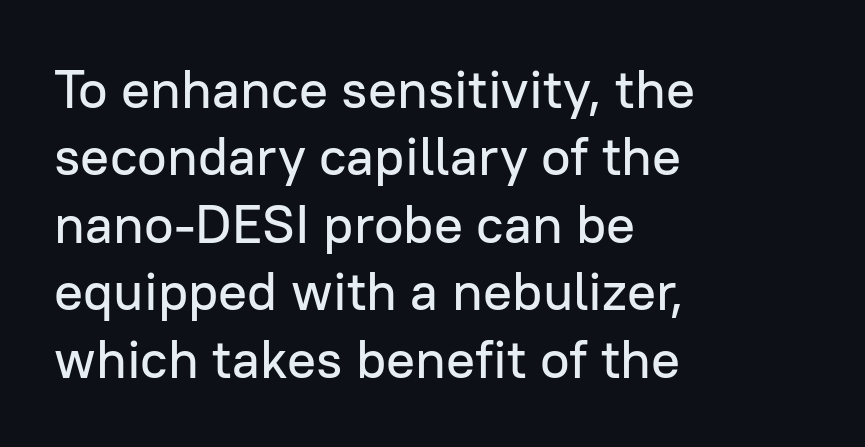
Posture: vertical. The vertical gap from one line to the next is medium. The rendering anchors every line to the left-hand side. The glyphs are unaccompanied by any horizontal stroke below them.
